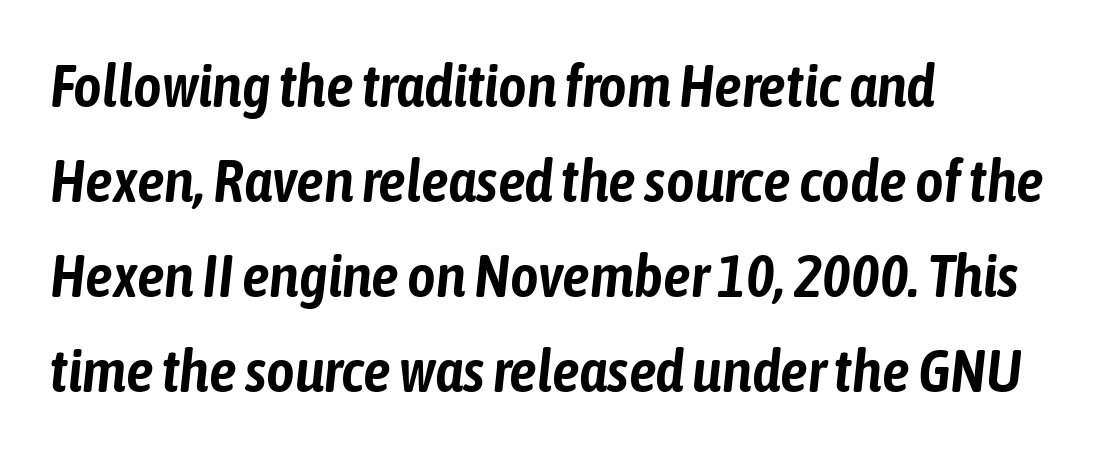
{"italic": "yes", "lean": "right", "slant_degrees": 6, "width": "condensed", "stroke_contrast": "low", "x_height": "medium", "monospaced": "no", "underline": "no", "align": "left", "line_spacing": "normal", "line_spacing_ratio": 1.56, "letter_spacing": "normal", "letter_spacing_em": 0.0, "glyph_px": 61}
